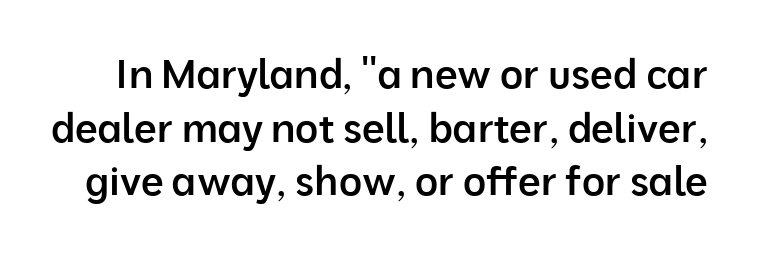
The image shows 40 px semibold sans-serif type, upright; set normal line spacing (1.34x), normal letter spacing, not underlined; low stroke contrast and a medium x-height.
